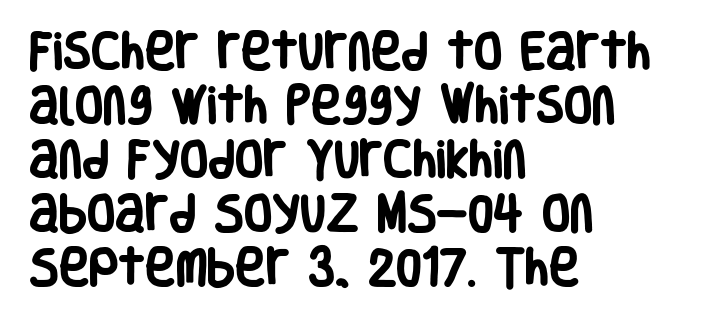
Q: Is the text bold? A: Yes.
Q: Is the text italic (slanted)? A: No, it is upright.
Q: Is the typeface a serif or a sans-serif typeface? A: Sans-serif.
Q: Is the text underlined? A: No.
Q: How is the paragraph aligned? A: Left-aligned.
Q: Is the spacing between letters normal or unusually wide? A: Normal.
Q: Is the spacing between lines tight, normal or loose? A: Normal.
Q: Width (condensed, normal, or wide)? A: Condensed.
Q: Stroke contrast? A: Low.
Q: x-height? A: Large.
Q: Monospaced? A: No.
